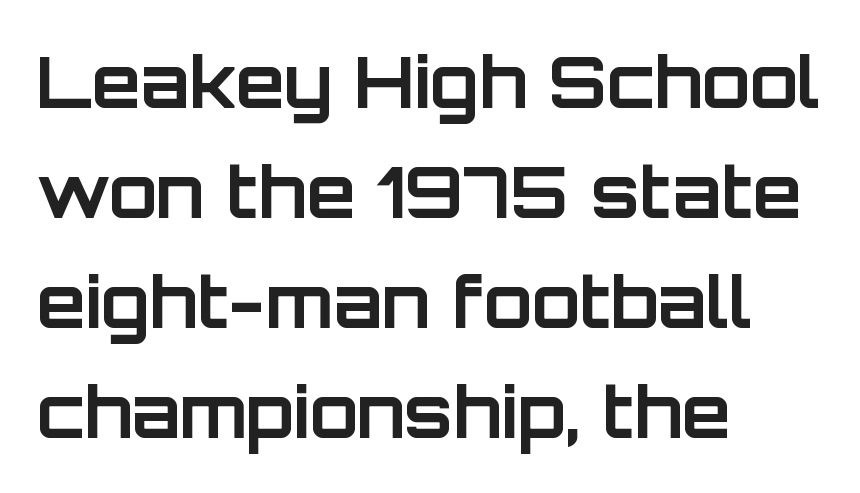
The image shows 71 px bold sans-serif type, upright; set left-aligned, normal line spacing (1.55x), normal letter spacing, not underlined; low stroke contrast and a large x-height.
